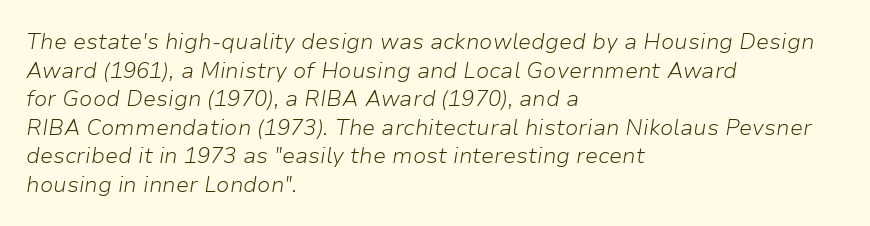
{"italic": "yes", "lean": "right", "slant_degrees": 9, "bold": "no", "underline": "no", "align": "left", "line_spacing": "normal", "line_spacing_ratio": 1.3, "letter_spacing": "normal", "letter_spacing_em": 0.0, "glyph_px": 22}
